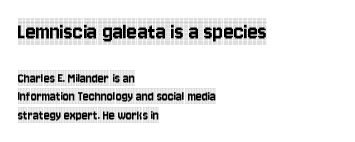
The passage shown stacks its lines at a standard gap. It's the straight-up-and-down kind of type. The earlier block is typeset at a bigger size than the later block. A clean baseline with only descenders dipping below it.
